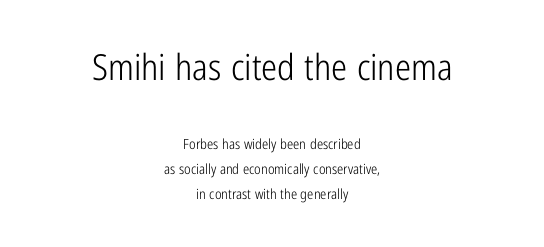
Q: Is the text bold? A: No.
Q: Is the text italic (slanted)? A: No, it is upright.
Q: Is the typeface a serif or a sans-serif typeface? A: Sans-serif.
Q: Is the text underlined? A: No.
Q: How is the paragraph aligned? A: Centered.
Q: Is the spacing between letters normal or unusually wide? A: Normal.
Q: Which block of text is set in a larger size, the first (top) or the second (bottom)? A: The first (top) one.
Q: Width (condensed, normal, or wide)? A: Condensed.
Q: Stroke contrast? A: Low.
Q: x-height? A: Medium.
Q: Monospaced? A: No.
